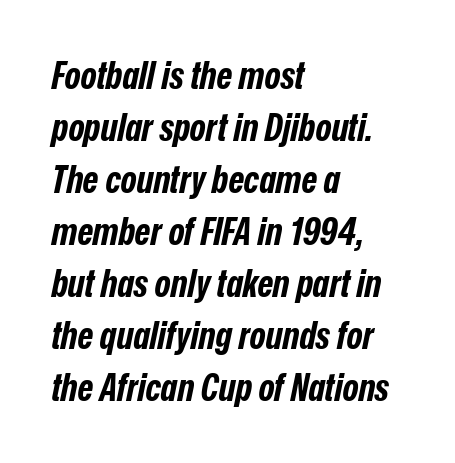
Glyph-to-glyph distance matches everyday printed text. The paragraph shown leans on its left margin. The passage shown is emphatically bold. Does the leading feel generous? No, just average. The rendering uses natural spacing where letterforms have individual widths. Designer's note — italics engaged.
